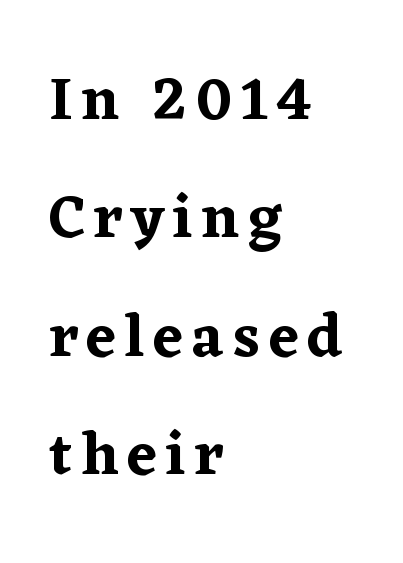
Q: Is the text italic (slanted)? A: No, it is upright.
Q: Is the typeface a serif or a sans-serif typeface? A: Serif.
Q: Is the text underlined? A: No.
Q: How is the paragraph aligned? A: Left-aligned.
Q: Is the spacing between lines tight, normal or loose? A: Loose.
Q: Width (condensed, normal, or wide)? A: Normal.
Q: Stroke contrast? A: Low.
Q: x-height? A: Medium.
Q: Monospaced? A: No.
